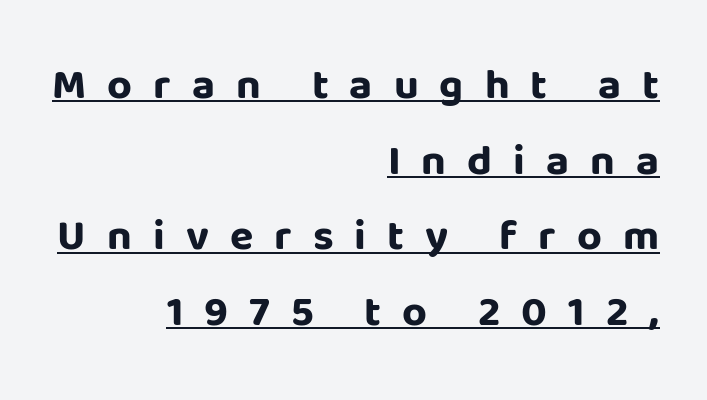
The typeface chosen for these lines omits serifs. These characters rest on top of a visible drawn line. Weight check: bold — yes, fully. Ascenders rise straight up at ninety degrees. The face used here is proportionally spaced, like ordinary book or web type.
